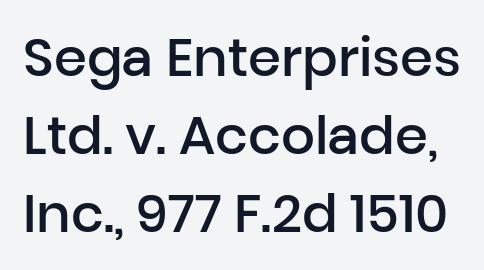
Q: Is the text bold? A: Semi-bold.
Q: Is the text italic (slanted)? A: No, it is upright.
Q: Is the typeface a serif or a sans-serif typeface? A: Sans-serif.
Q: Is the text underlined? A: No.
Q: Is the spacing between letters normal or unusually wide? A: Normal.
Q: Is the spacing between lines tight, normal or loose? A: Normal.
Q: Width (condensed, normal, or wide)? A: Normal.
Q: Stroke contrast? A: Low.
Q: x-height? A: Medium.
Q: Monospaced? A: No.
